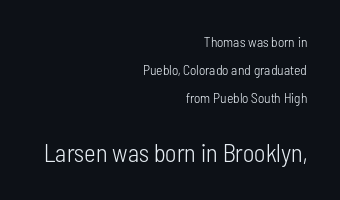
The axis of the letterforms is exactly vertical. Words appear dense and cohesive because spacing is normal. Beneath every word, the page is bare. These lines stand farther apart than default settings would place them.
